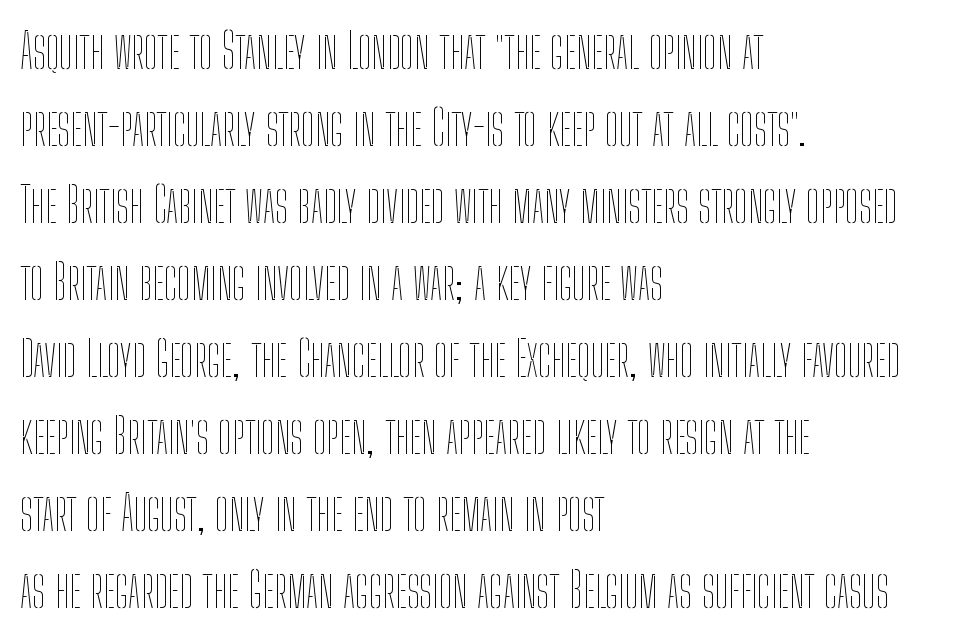
The image shows 49 px thin, condensed type, upright; set left-aligned, normal line spacing (1.57x), normal letter spacing, not underlined; low stroke contrast and a medium x-height.
